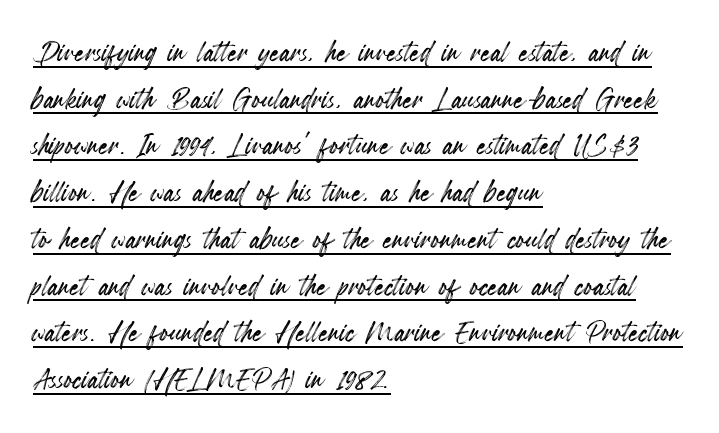
The image shows 38 px condensed type; set left-aligned, line spacing 1.23x, normal letter spacing, underlined; a small x-height.
